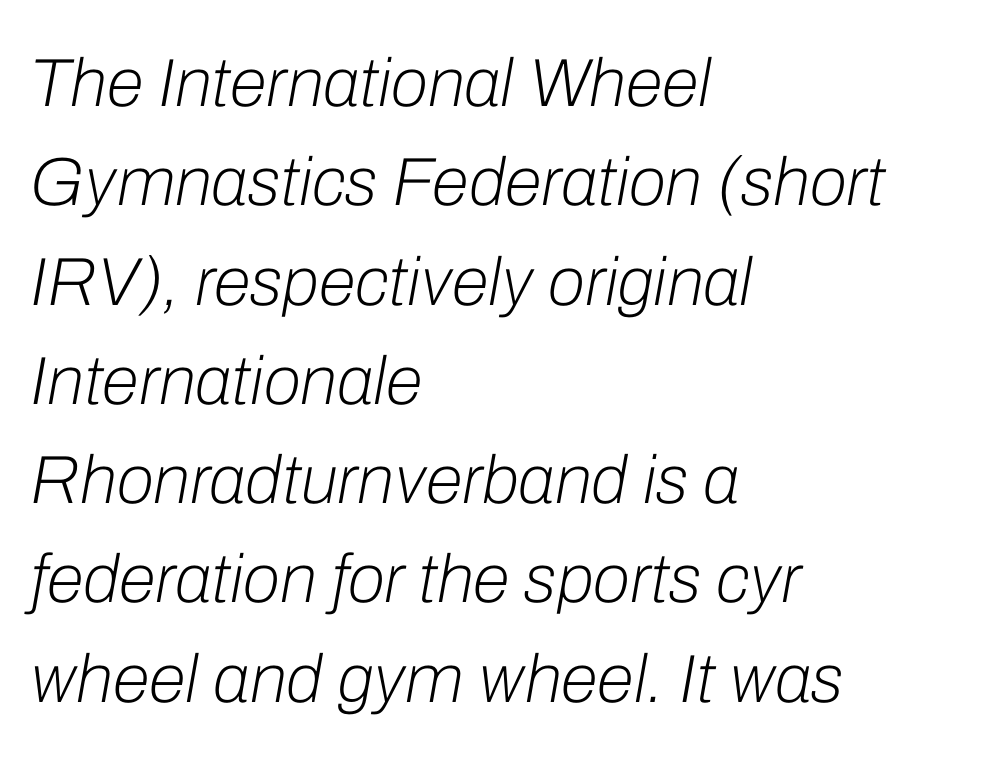
{"italic": "yes", "lean": "right", "slant_degrees": 10, "bold": "no", "weight": "light", "width": "normal", "stroke_contrast": "low", "x_height": "medium", "monospaced": "no", "underline": "no", "align": "left", "line_spacing": "normal", "line_spacing_ratio": 1.46, "letter_spacing": "normal", "letter_spacing_em": 0.0, "glyph_px": 68}
